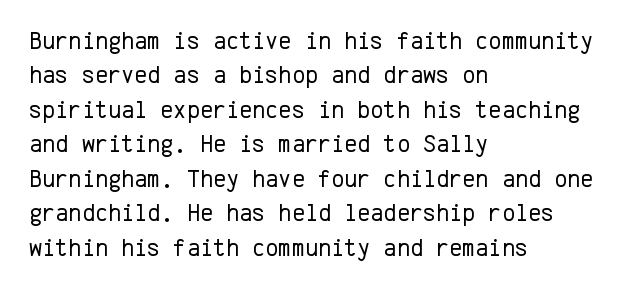
Q: Is the text bold? A: No.
Q: Is the text italic (slanted)? A: No, it is upright.
Q: Is the text underlined? A: No.
Q: How is the paragraph aligned? A: Left-aligned.
Q: Is the spacing between letters normal or unusually wide? A: Normal.
Q: Is the spacing between lines tight, normal or loose? A: Normal.
